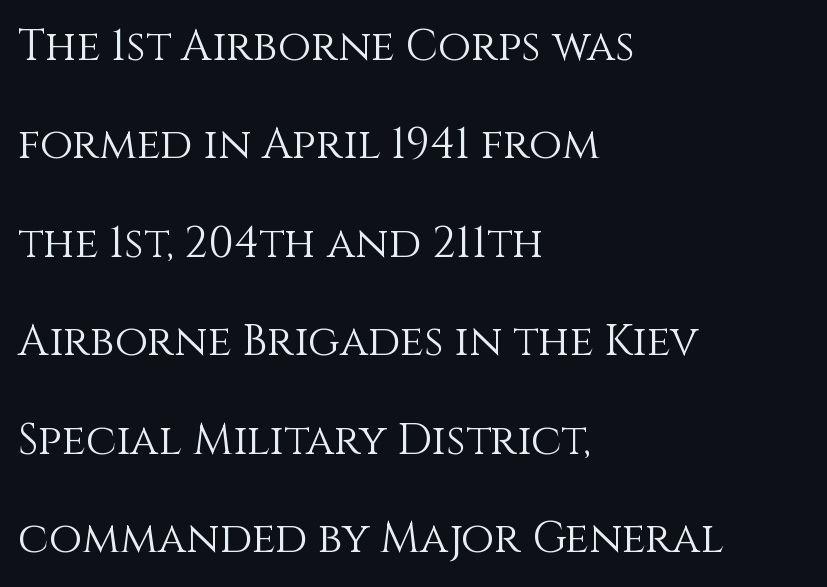
{"italic": "no", "bold": "no", "weight": "light", "width": "normal", "stroke_contrast": "medium", "x_height": "large", "monospaced": "no", "underline": "no", "align": "left", "line_spacing": "loose", "line_spacing_ratio": 2.29, "letter_spacing": "normal", "letter_spacing_em": 0.0, "glyph_px": 43}
